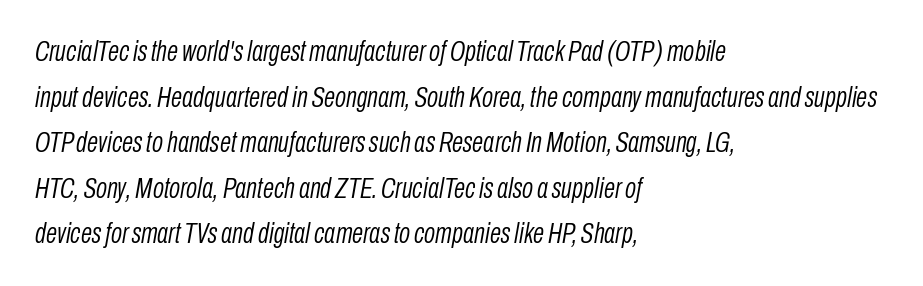
{"italic": "yes", "lean": "right", "slant_degrees": 10, "bold": "no", "weight": "light", "width": "condensed", "stroke_contrast": "low", "x_height": "medium", "monospaced": "no", "underline": "no", "align": "left", "line_spacing": "normal", "line_spacing_ratio": 1.57, "letter_spacing": "normal", "letter_spacing_em": 0.0, "glyph_px": 29}
